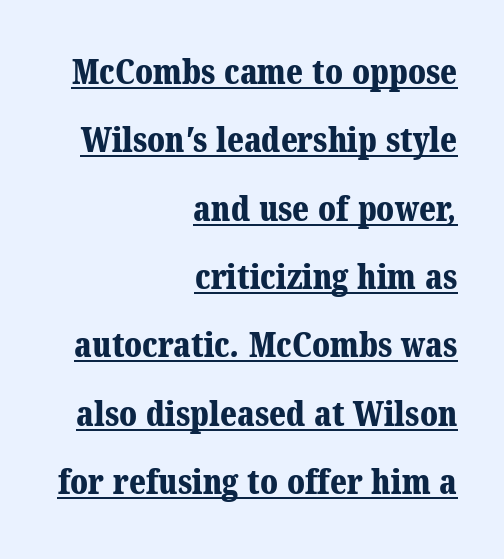
The image shows 34 px bold serif type; set right-aligned, loose line spacing (2.01x), normal letter spacing, underlined; medium stroke contrast and a medium x-height.
